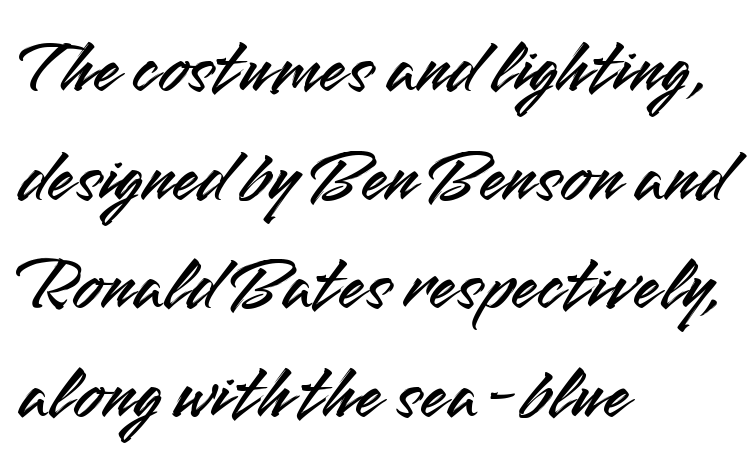
{"serif": "no", "width": "normal", "stroke_contrast": "medium", "x_height": "small", "monospaced": "no", "underline": "no", "align": "left", "line_spacing": "normal", "line_spacing_ratio": 1.43, "letter_spacing": "normal", "letter_spacing_em": 0.0, "glyph_px": 76}
